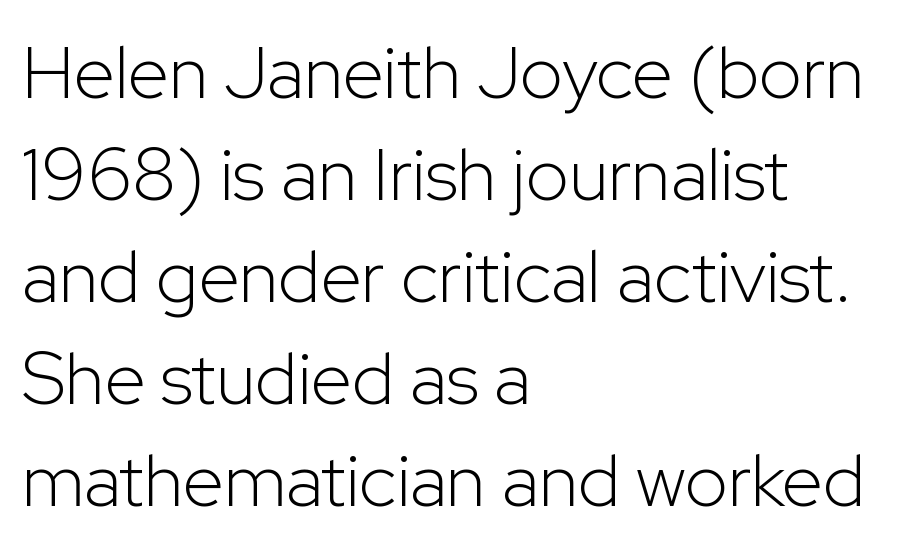
Q: Is the text bold? A: No.
Q: Is the text italic (slanted)? A: No, it is upright.
Q: Is the typeface a serif or a sans-serif typeface? A: Sans-serif.
Q: Is the text underlined? A: No.
Q: How is the paragraph aligned? A: Left-aligned.
Q: Is the spacing between letters normal or unusually wide? A: Normal.
Q: Is the spacing between lines tight, normal or loose? A: Normal.
Q: Width (condensed, normal, or wide)? A: Normal.
Q: Stroke contrast? A: Low.
Q: x-height? A: Medium.
Q: Monospaced? A: No.
